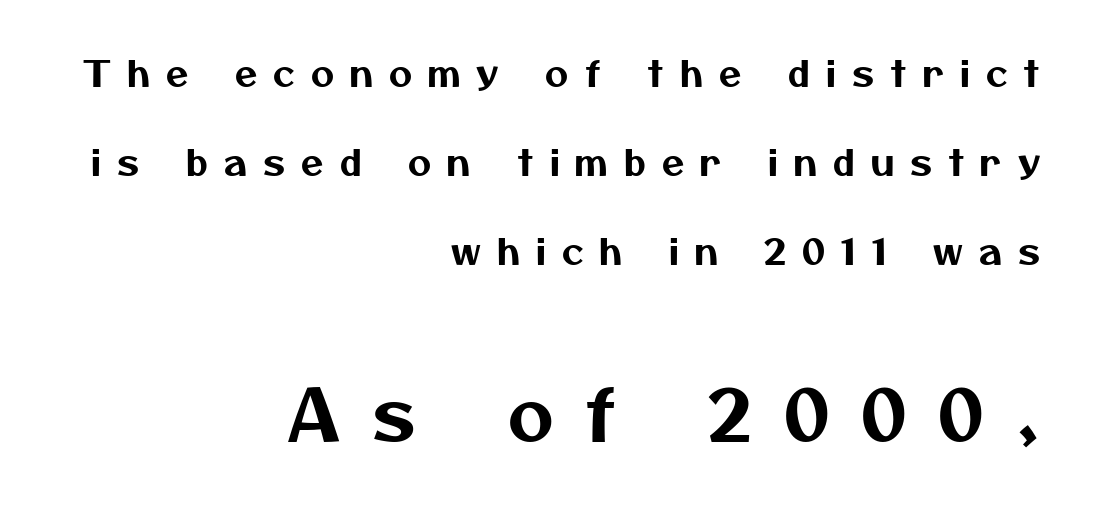
Layout note: lines flush right. Characters follow at a spacing far wider than the type designer built in. A typesetter would label this face a sans. The rendering uses natural spacing where letterforms have individual widths. Descender tails drop into unmarked territory. Successive baselines arrive slowly, with a big drop between each.
